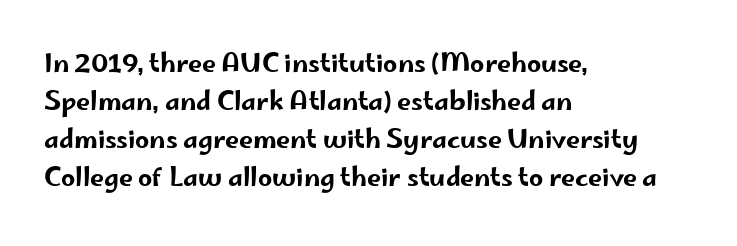
Q: Is the text italic (slanted)? A: No, it is upright.
Q: Is the text underlined? A: No.
Q: How is the paragraph aligned? A: Left-aligned.
Q: Is the spacing between letters normal or unusually wide? A: Normal.
Q: Is the spacing between lines tight, normal or loose? A: Normal.
